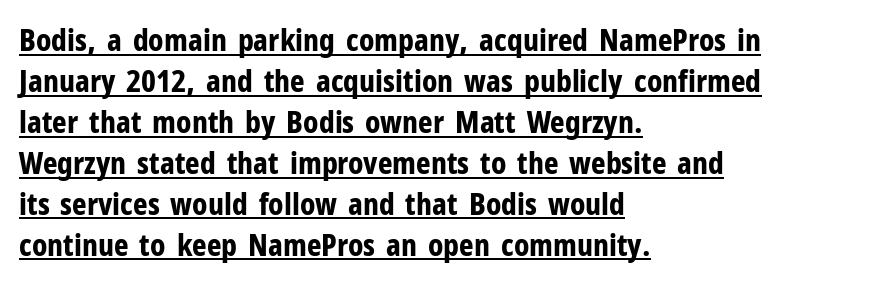
The image shows 31 px bold, condensed sans-serif type, upright; set left-aligned, normal line spacing (1.32x), normal letter spacing, underlined; low stroke contrast and a medium x-height.
